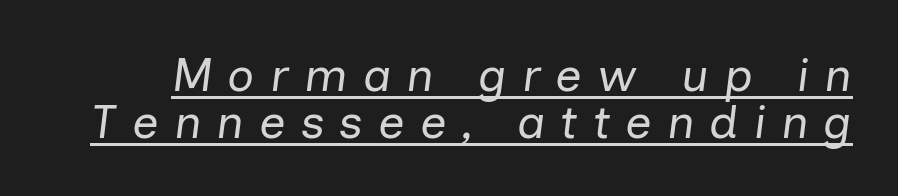
The image shows 47 px regular-weight type, italic (leaning right); set tight line spacing (0.99x), unusually wide letter spacing (+0.32 em), underlined; low stroke contrast and a medium x-height.
